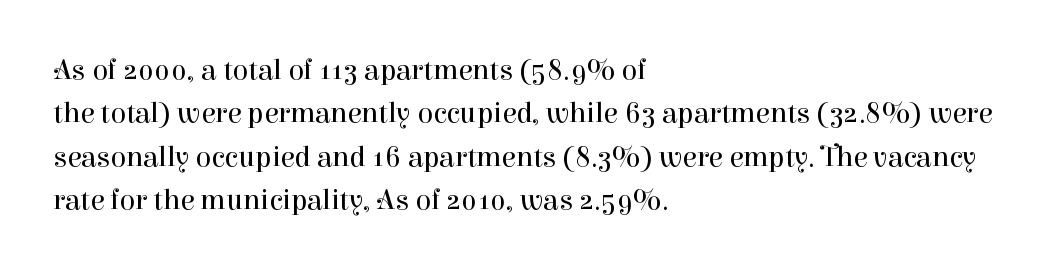
The space beneath each line is pristine and unruled. The face used here is seriffed, in the tradition of book romans. If you drew a ruler down the left edge, every line would touch it. Is this a fixed-width face? No — the glyphs have proportional, varying widths.
